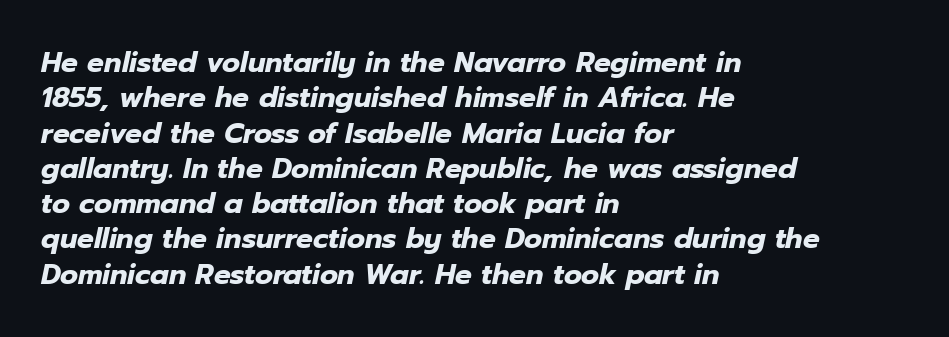
The image shows 28 px heavy type, italic (leaning right); set left-aligned, normal line spacing (1.26x), normal letter spacing, not underlined; low stroke contrast and a medium x-height.
